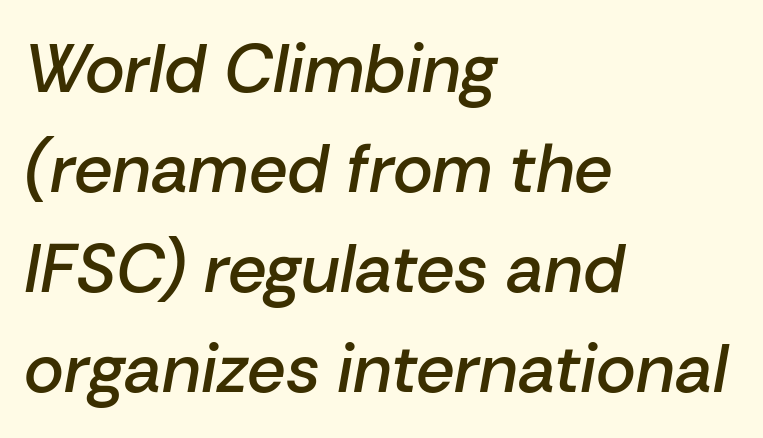
The letters advance in unequal steps, a hallmark of proportional type. Rendered with sloped, italic letterforms. The passage shown has conventional tracking throughout. Notice how descenders clear the ascenders below comfortably — that's standard leading. Each line starts at the same left margin while the right side varies. A bare baseline throughout the passage.
